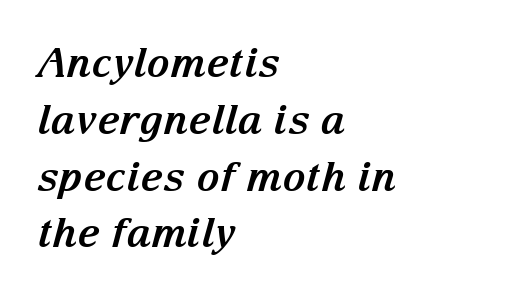
The image shows 40 px bold serif type, italic (leaning right); set left-aligned, normal line spacing (1.42x), normal letter spacing, not underlined; medium stroke contrast and a medium x-height.
